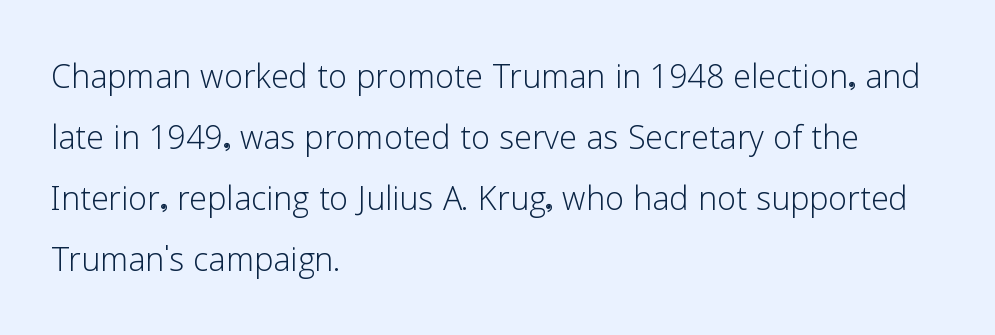
{"serif": "no", "italic": "no", "bold": "no", "weight": "light", "width": "normal", "stroke_contrast": "low", "x_height": "medium", "monospaced": "no", "underline": "no", "align": "left", "line_spacing": "normal", "line_spacing_ratio": 1.42, "letter_spacing": "normal", "letter_spacing_em": 0.0, "glyph_px": 43}
